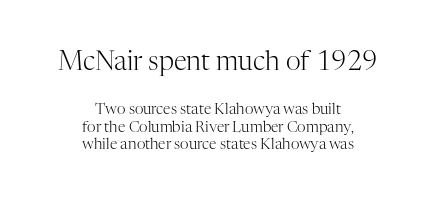
Tracking value appears to be zero — textbook default spacing. Typesetter's note — upper block bumped up in size, lower block left smaller. The glyphs are unaccompanied by any horizontal stroke below them. A quiet, ordinary-to-light weight characterises the typeface.
